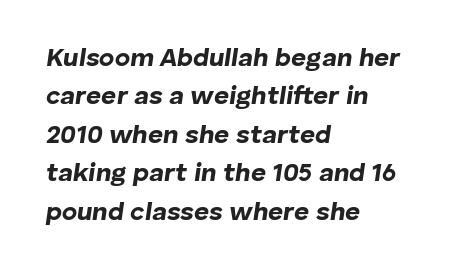
The image shows 26 px bold type, italic (leaning right); set left-aligned, normal line spacing (1.48x), normal letter spacing, not underlined.
